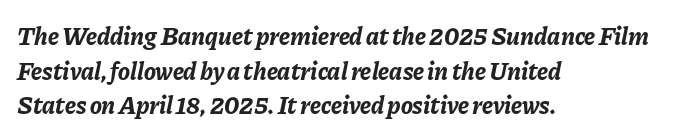
Caption: standard tracking, unaltered. Lines of text with bare space underneath. The characters look thick and weighty, a clear bold. Style check: oblique. The lines are quadded left. Regarding leading, the lines here are spaced in the standard way.
